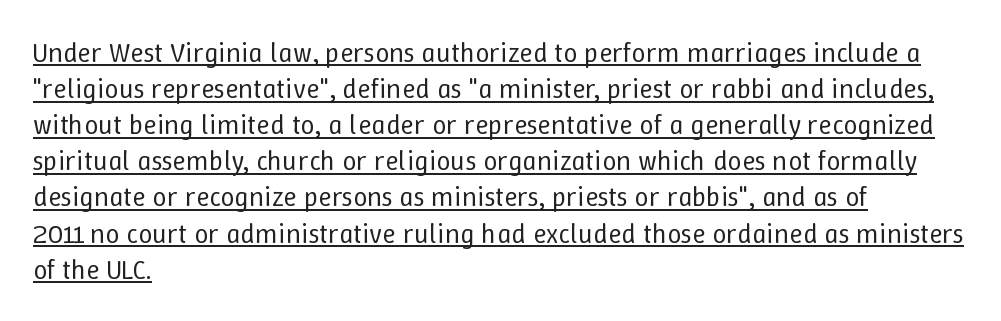
{"italic": "no", "bold": "no", "weight": "regular", "width": "normal", "stroke_contrast": "low", "x_height": "medium", "monospaced": "no", "underline": "yes", "align": "left", "line_spacing": "normal", "line_spacing_ratio": 1.29, "letter_spacing": "normal", "letter_spacing_em": 0.0, "glyph_px": 28}
